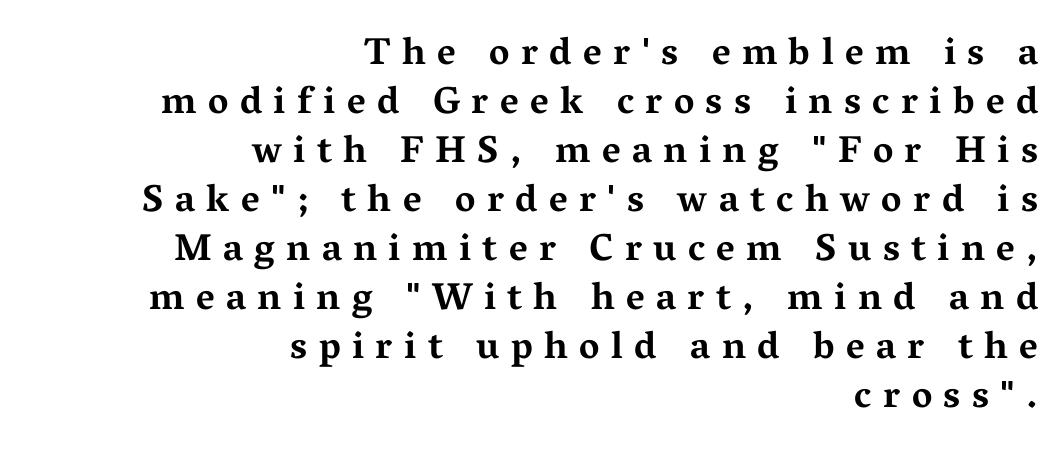
The image shows 38 px bold, wide serif type, upright; set right-aligned, normal line spacing (1.29x), unusually wide letter spacing (+0.3 em), not underlined; medium stroke contrast and a medium x-height.
